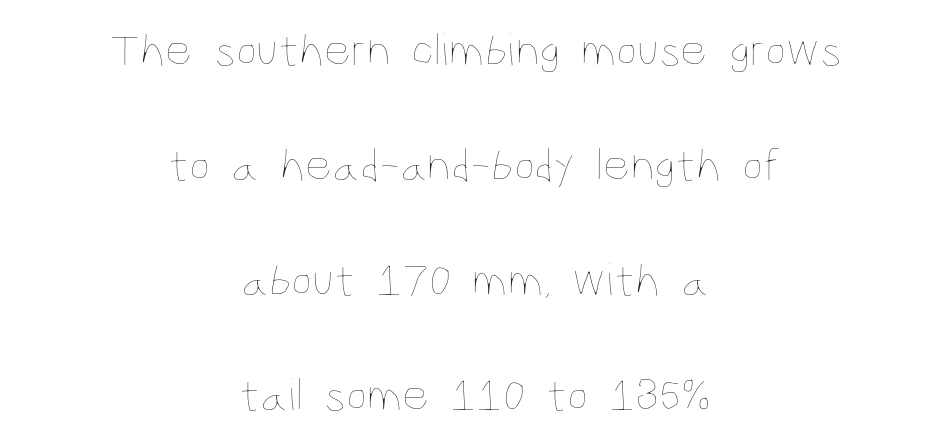
These lines were composed using upright roman letters. Do the characters align in a grid? No, the font is proportional. You could fit nearly another row in the gap between these rows. Unmarked baselines from the first word to the last. The paragraph has two soft edges and a firm central axis. Is the letter spacing exaggerated? No — it looks like the ordinary default.
